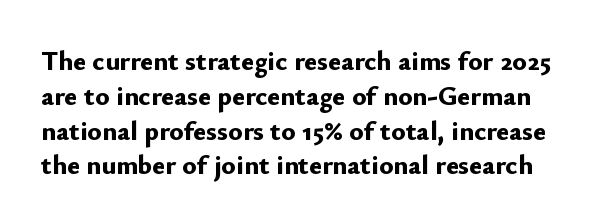
The image shows 27 px bold type, upright; set normal line spacing (1.29x), normal letter spacing, not underlined.
